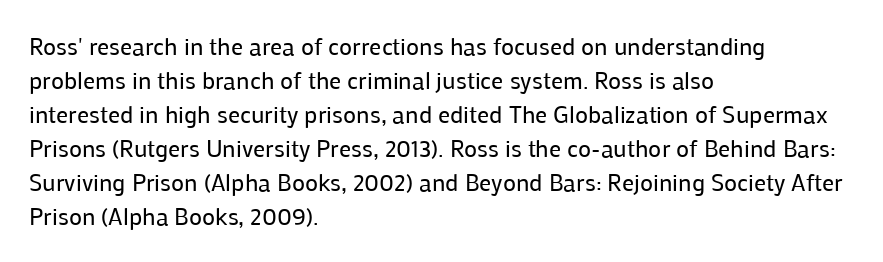
Q: Is the text bold? A: No.
Q: Is the text italic (slanted)? A: No, it is upright.
Q: Is the text underlined? A: No.
Q: How is the paragraph aligned? A: Left-aligned.
Q: Is the spacing between letters normal or unusually wide? A: Normal.
Q: Is the spacing between lines tight, normal or loose? A: Normal.
